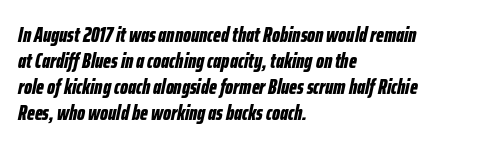
{"italic": "yes", "lean": "right", "slant_degrees": 12, "bold": "yes", "underline": "no", "align": "left", "line_spacing_ratio": 1.24, "letter_spacing": "normal", "letter_spacing_em": 0.0, "glyph_px": 21}
